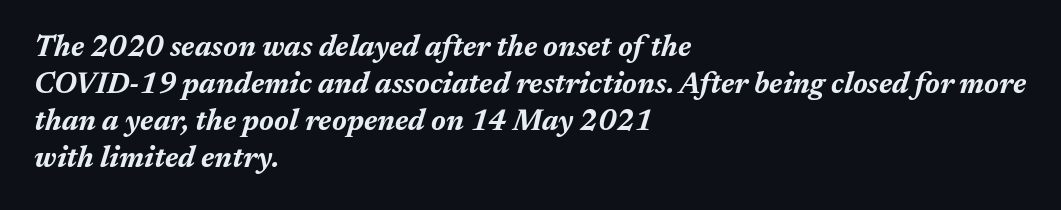
Emphasis-style slanted type is in use. Compared with a centered layout, this one pins lines to the left instead. This rendering features lettering with no underline. Look at the tracking — it's just the regular setting, nothing added. Honestly, the row spacing looks completely unremarkable.
